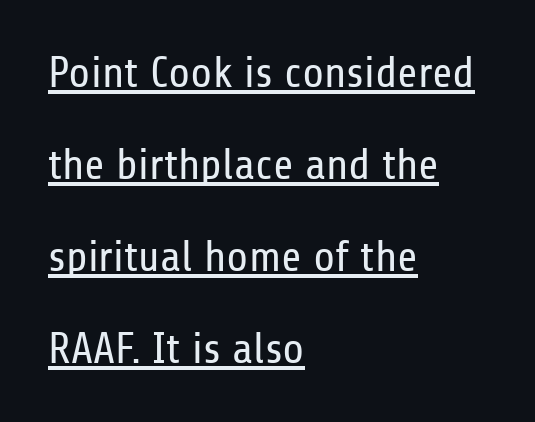
Q: Is the text bold? A: No.
Q: Is the text italic (slanted)? A: No, it is upright.
Q: Is the typeface a serif or a sans-serif typeface? A: Sans-serif.
Q: Is the text underlined? A: Yes.
Q: How is the paragraph aligned? A: Left-aligned.
Q: Is the spacing between letters normal or unusually wide? A: Normal.
Q: Is the spacing between lines tight, normal or loose? A: Loose.
Q: Width (condensed, normal, or wide)? A: Condensed.
Q: Stroke contrast? A: Low.
Q: x-height? A: Medium.
Q: Monospaced? A: No.
